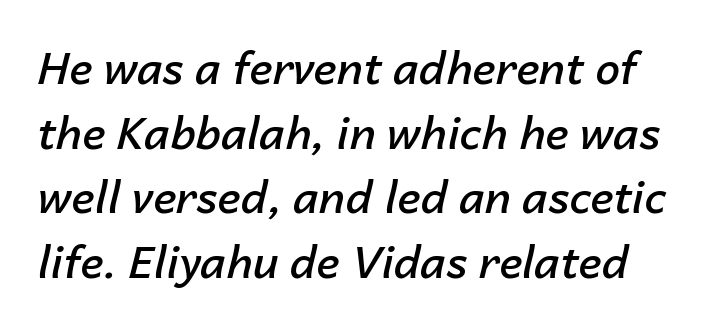
The passage shown is typed in a proportional face where columns would drift. This is oblique type, the kind used for emphasis or titles. Look at the stroke-to-counter ratio: somewhat heavy, a semibold. The space beneath each line is pristine and unruled. What stands out about the letter spacing? Nothing — it is the standard amount. Line spacing here is normal.
